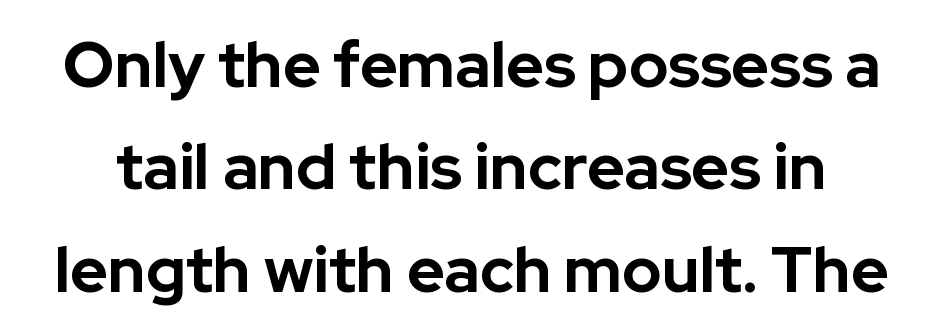
The image shows 64 px bold sans-serif type, upright; set normal line spacing (1.6x), normal letter spacing, not underlined; low stroke contrast and a medium x-height.
